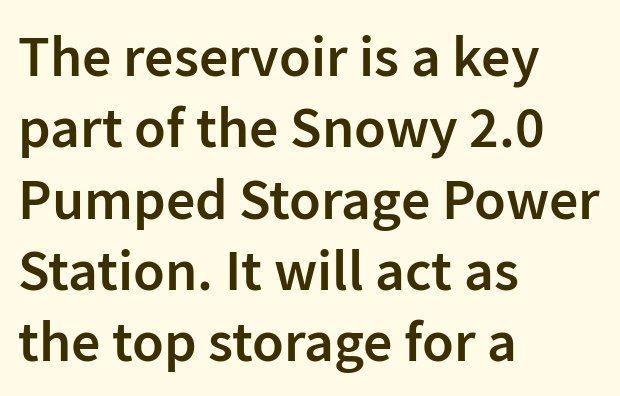
You can tell from the bare stems that sans-serif type was used. Typeset ragged right — the left edge is the straight one. In terms of weight, the rendering is demibold, just under bold. This is roman type, the default non-slanted kind.
